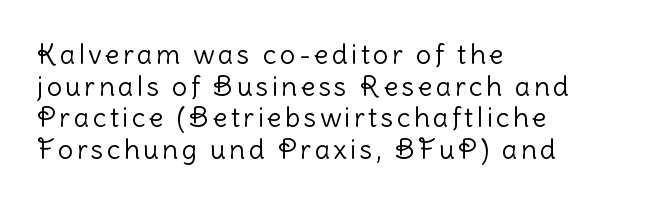
Q: Is the text bold? A: No.
Q: Is the text italic (slanted)? A: No, it is upright.
Q: Is the text underlined? A: No.
Q: How is the paragraph aligned? A: Left-aligned.
